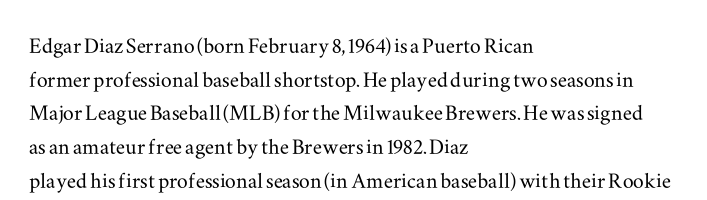
The image shows 27 px text type, upright; set left-aligned, normal line spacing (1.25x), normal letter spacing, not underlined.
